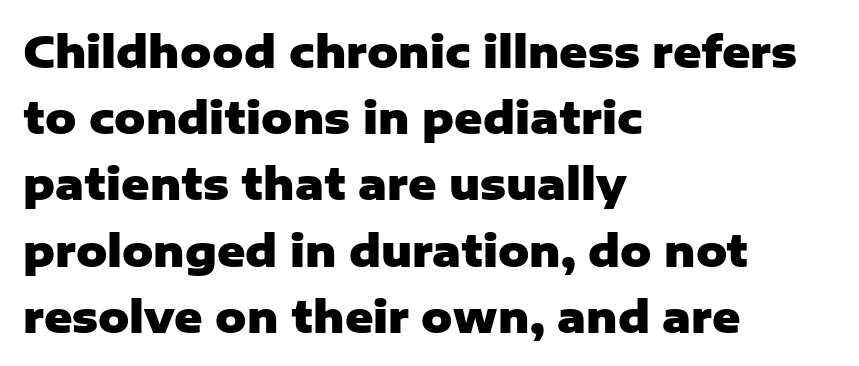
Q: Is the text bold? A: Yes.
Q: Is the text italic (slanted)? A: No, it is upright.
Q: Is the typeface a serif or a sans-serif typeface? A: Sans-serif.
Q: Is the text underlined? A: No.
Q: How is the paragraph aligned? A: Left-aligned.
Q: Is the spacing between letters normal or unusually wide? A: Normal.
Q: Is the spacing between lines tight, normal or loose? A: Normal.
Q: Width (condensed, normal, or wide)? A: Normal.
Q: Stroke contrast? A: Low.
Q: x-height? A: Medium.
Q: Monospaced? A: No.
